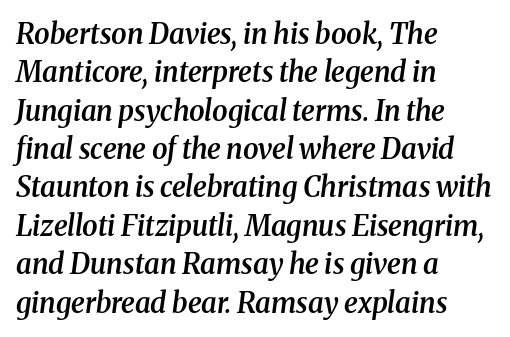
{"serif": "yes", "italic": "yes", "lean": "right", "slant_degrees": 8, "bold": "semi", "weight": "semibold", "width": "normal", "stroke_contrast": "medium", "x_height": "medium", "monospaced": "no", "underline": "no", "align": "left", "line_spacing": "normal", "line_spacing_ratio": 1.37, "letter_spacing": "normal", "letter_spacing_em": 0.0, "glyph_px": 28}
